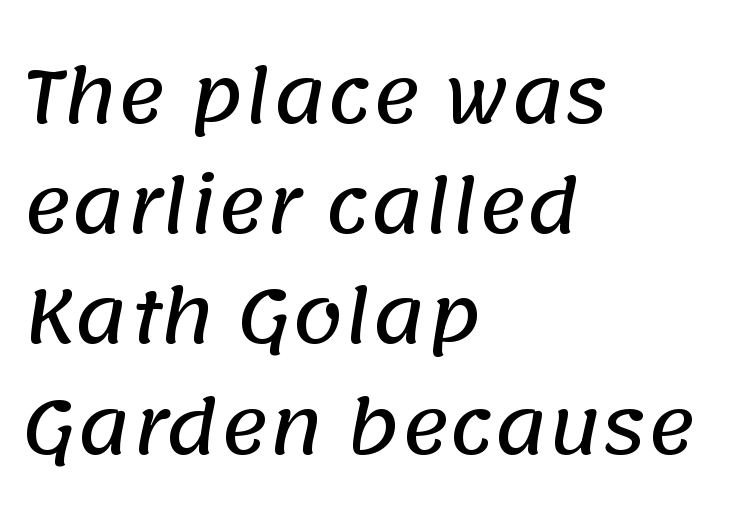
{"serif": "no", "width": "normal", "stroke_contrast": "low", "x_height": "large", "monospaced": "no", "underline": "no", "align": "left", "line_spacing": "normal", "line_spacing_ratio": 1.51, "letter_spacing": "normal", "letter_spacing_em": 0.0, "glyph_px": 73}
